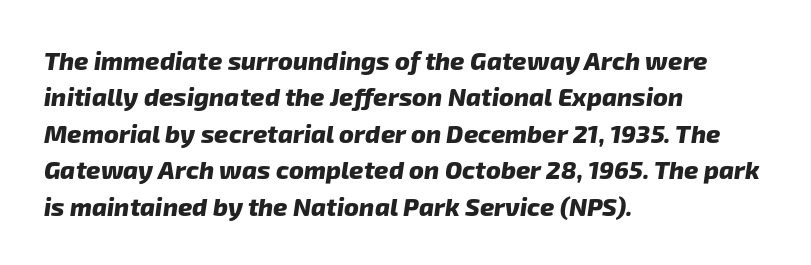
The image shows 25 px bold type; set left-aligned, normal line spacing (1.46x), normal letter spacing, not underlined.
